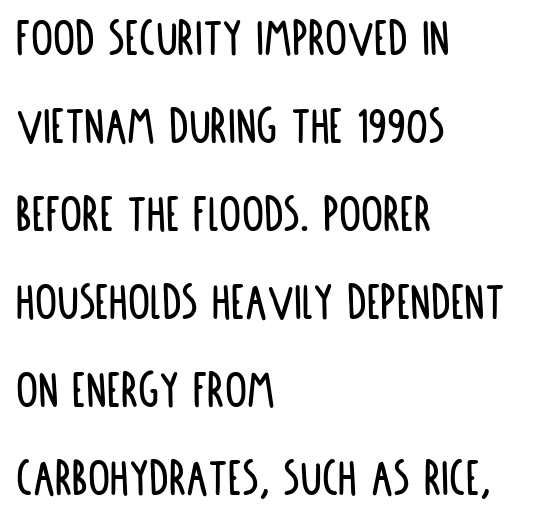
The image shows 55 px condensed sans-serif type, upright; set left-aligned, normal line spacing (1.6x), normal letter spacing, not underlined; low stroke contrast and a large x-height.
